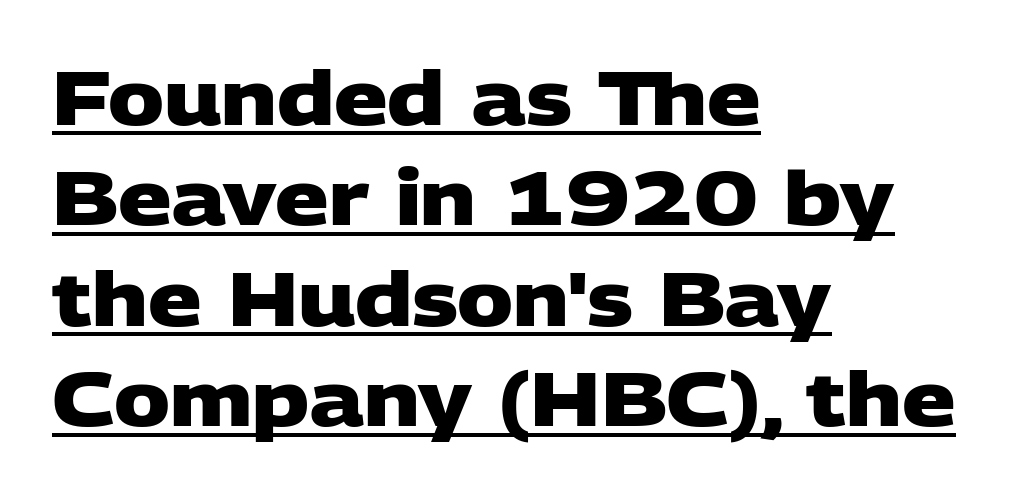
The image shows 75 px heavy, wide sans-serif type; set left-aligned, normal line spacing (1.34x), normal letter spacing, underlined; low stroke contrast and a large x-height.
